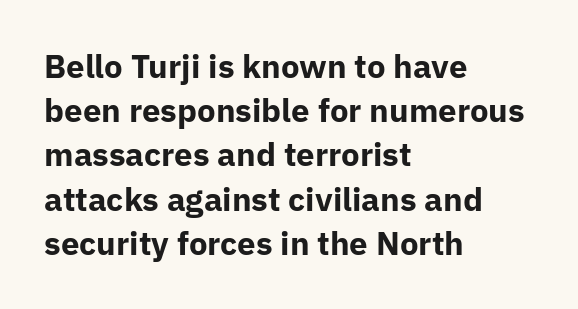
The image shows 33 px bold sans-serif type, upright; set left-aligned, normal line spacing (1.34x), normal letter spacing, not underlined; low stroke contrast and a medium x-height.
